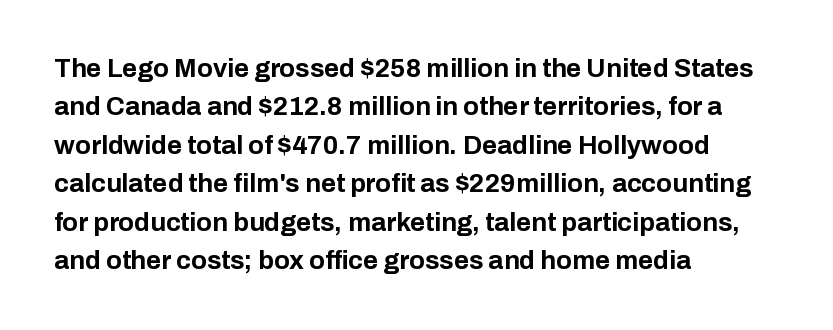
The image shows 26 px bold type, upright; set left-aligned, normal line spacing (1.48x), normal letter spacing, not underlined.
